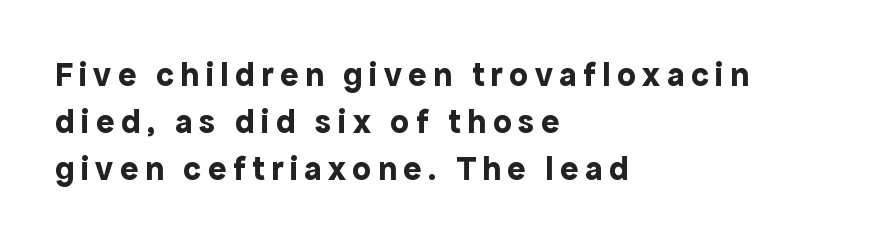
Q: Is the text bold? A: Yes.
Q: Is the text italic (slanted)? A: No, it is upright.
Q: Is the typeface a serif or a sans-serif typeface? A: Sans-serif.
Q: Is the text underlined? A: No.
Q: How is the paragraph aligned? A: Left-aligned.
Q: Is the spacing between lines tight, normal or loose? A: Normal.
Q: Width (condensed, normal, or wide)? A: Normal.
Q: x-height? A: Medium.
Q: Monospaced? A: No.
